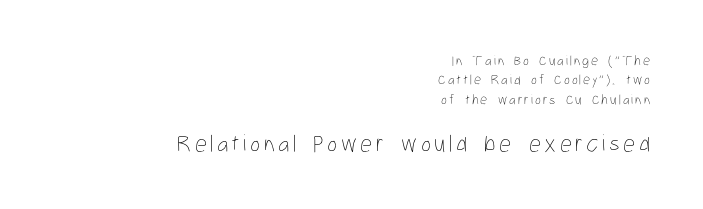
{"italic": "no", "bold": "no", "underline": "no", "align": "right", "line_spacing": "normal", "line_spacing_ratio": 1.39, "larger_block": "second", "size_ratio": 1.71, "glyph_px": 24}
